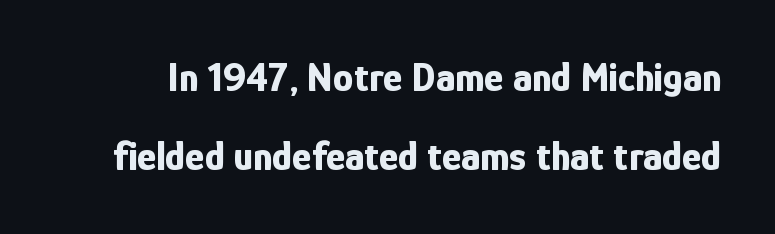
{"serif": "no", "italic": "no", "bold": "yes", "weight": "bold", "width": "condensed", "stroke_contrast": "low", "x_height": "medium", "monospaced": "no", "underline": "no", "line_spacing": "loose", "line_spacing_ratio": 1.92, "letter_spacing": "normal", "letter_spacing_em": 0.0, "glyph_px": 41}
